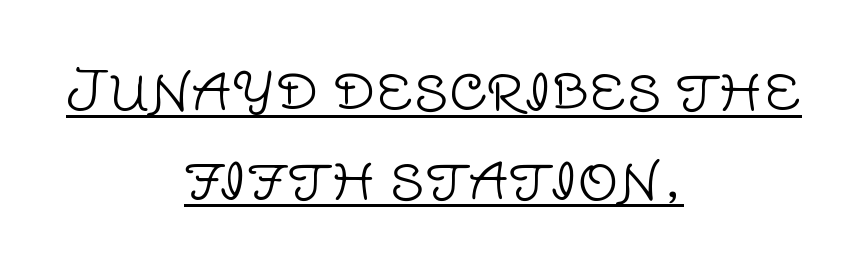
{"serif": "no", "bold": "no", "weight": "light", "width": "normal", "stroke_contrast": "low", "x_height": "large", "monospaced": "no", "underline": "yes", "align": "center", "line_spacing": "normal", "line_spacing_ratio": 1.56, "letter_spacing": "normal", "letter_spacing_em": 0.0, "glyph_px": 57}
